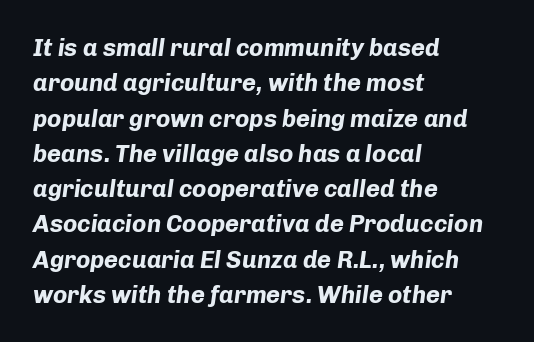
The image shows 24 px bold type, italic (leaning right); set left-aligned, normal line spacing (1.47x), normal letter spacing, not underlined.
